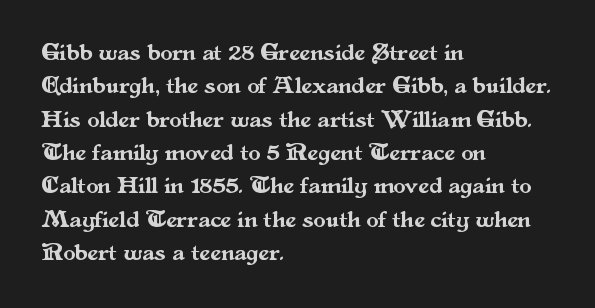
Style check: upright. Bare-footed words on every line. The passage shown has conventional tracking throughout. If you measured baseline to baseline, you'd find a middling distance. A student would call this left alignment; a typographer would say flush left, rag right.
